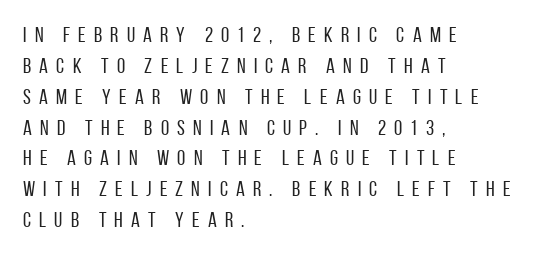
{"italic": "no", "bold": "no", "underline": "no", "align": "left", "line_spacing": "normal", "line_spacing_ratio": 1.47, "letter_spacing": "wide", "letter_spacing_em": 0.39, "glyph_px": 21}
